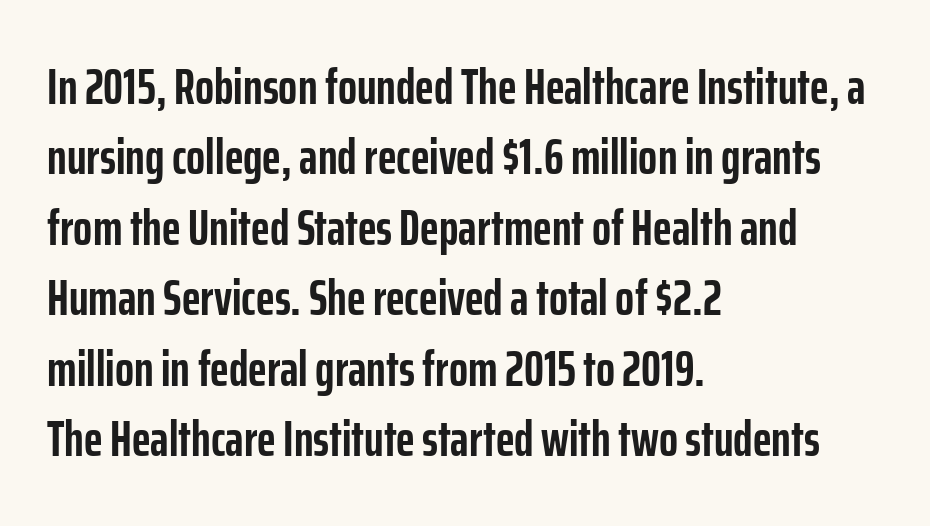
The image shows 50 px semibold, condensed sans-serif type, upright; set left-aligned, normal line spacing (1.41x), normal letter spacing, not underlined; low stroke contrast and a medium x-height.
